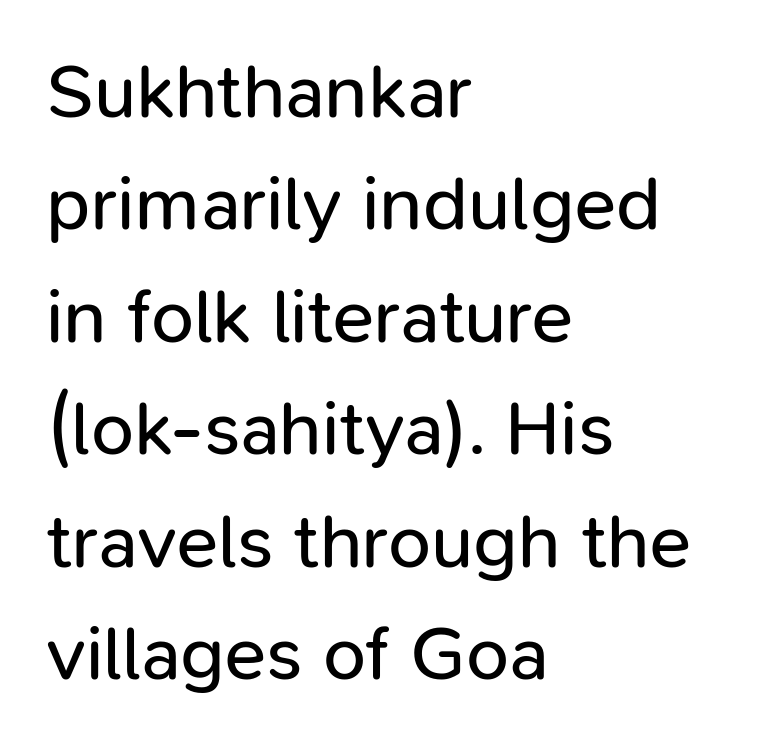
{"serif": "no", "italic": "no", "bold": "no", "weight": "regular", "width": "normal", "stroke_contrast": "low", "x_height": "medium", "monospaced": "no", "underline": "no", "align": "left", "line_spacing": "normal", "line_spacing_ratio": 1.46, "letter_spacing": "normal", "letter_spacing_em": 0.0, "glyph_px": 77}
